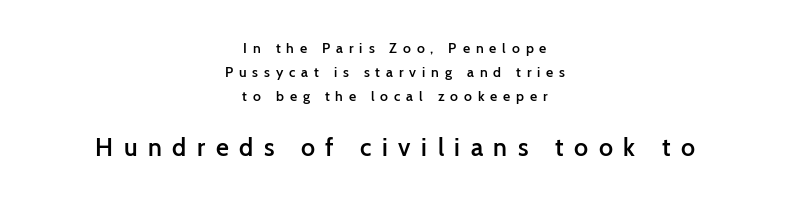
Q: Is the text bold? A: Semi-bold.
Q: Is the text italic (slanted)? A: No, it is upright.
Q: Is the text underlined? A: No.
Q: How is the paragraph aligned? A: Centered.
Q: Is the spacing between letters normal or unusually wide? A: Unusually wide.
Q: Which block of text is set in a larger size, the first (top) or the second (bottom)? A: The second (bottom) one.
